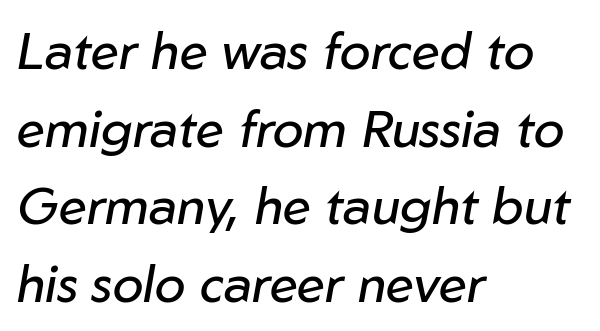
{"italic": "yes", "lean": "right", "slant_degrees": 10, "bold": "no", "weight": "regular", "width": "normal", "stroke_contrast": "low", "x_height": "medium", "monospaced": "no", "underline": "no", "align": "left", "line_spacing": "normal", "line_spacing_ratio": 1.52, "letter_spacing": "normal", "letter_spacing_em": 0.0, "glyph_px": 51}
